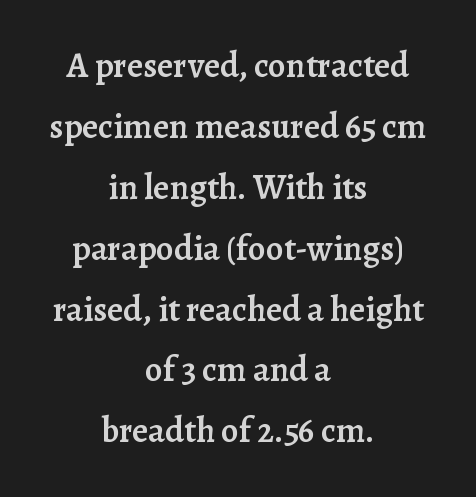
{"serif": "yes", "italic": "no", "bold": "semi", "weight": "semibold", "width": "normal", "stroke_contrast": "low", "x_height": "medium", "monospaced": "no", "underline": "no", "align": "center", "line_spacing_ratio": 1.74, "letter_spacing": "normal", "letter_spacing_em": 0.0, "glyph_px": 35}
